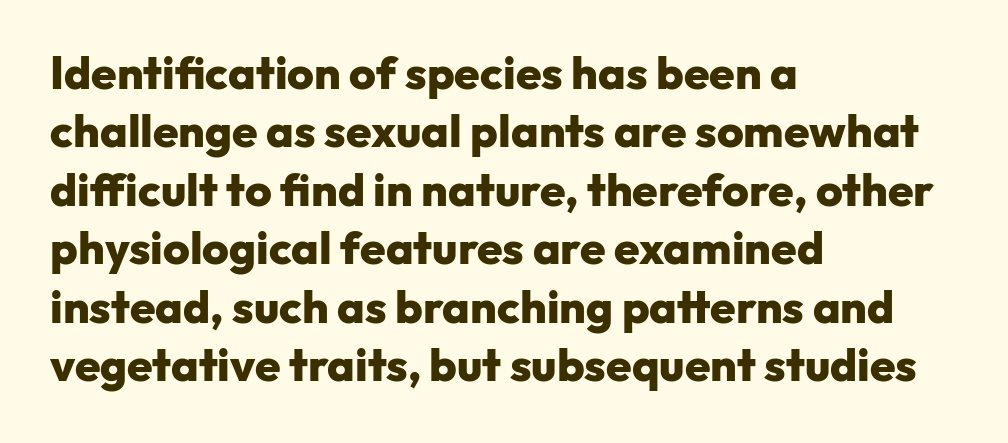
Q: Is the text bold? A: Yes.
Q: Is the text italic (slanted)? A: No, it is upright.
Q: Is the typeface a serif or a sans-serif typeface? A: Sans-serif.
Q: Is the text underlined? A: No.
Q: How is the paragraph aligned? A: Left-aligned.
Q: Is the spacing between letters normal or unusually wide? A: Normal.
Q: Is the spacing between lines tight, normal or loose? A: Normal.
Q: Width (condensed, normal, or wide)? A: Normal.
Q: Stroke contrast? A: Low.
Q: x-height? A: Medium.
Q: Monospaced? A: No.
